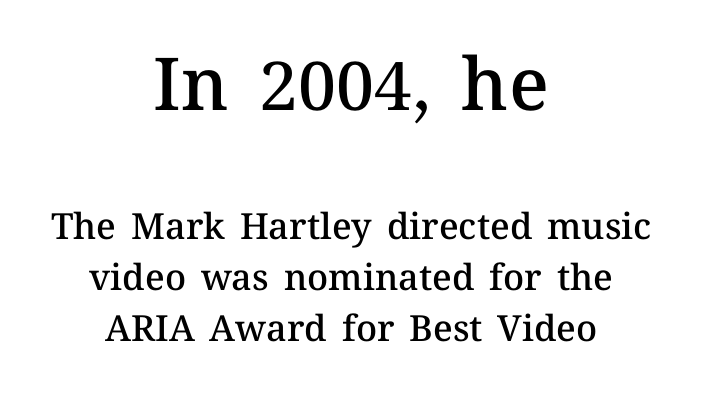
Both edges are ragged and mirror each other, which tells us the setting is centered. The face used here is proportionally spaced, like ordinary book or web type. The letters sit at their default tracking, neither squeezed nor spread. Italic: no, the glyphs are upright roman. Glance below the letters and you will spot only blank space.
